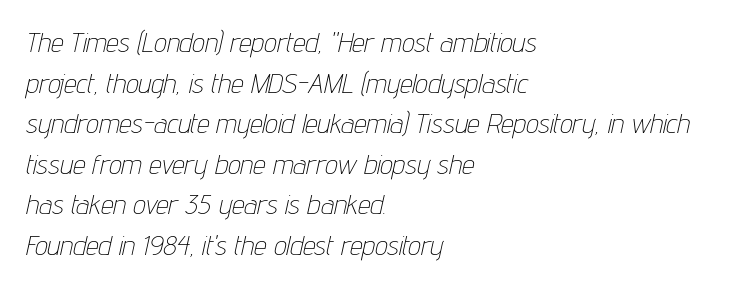
Has an underline been added? It has not. Words appear dense and cohesive because spacing is normal. You could not count columns in this text — the font is proportionally spaced. Would a proofreader flag this as italicized? Yes. No extra ink here — the face is not bold. Vertically, the passage feels balanced, rows spaced as you'd expect.
